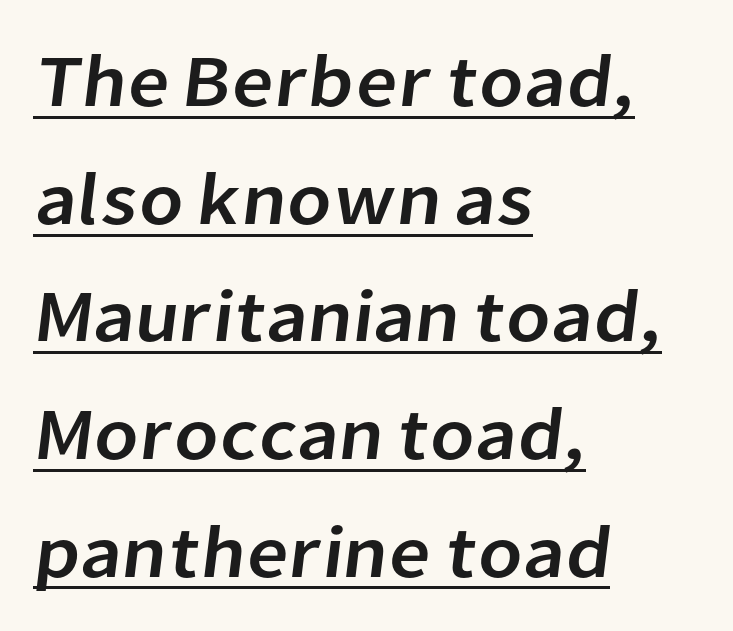
The image shows 74 px sans-serif type; set left-aligned, normal line spacing (1.59x), normal letter spacing, underlined; low stroke contrast and a medium x-height.
